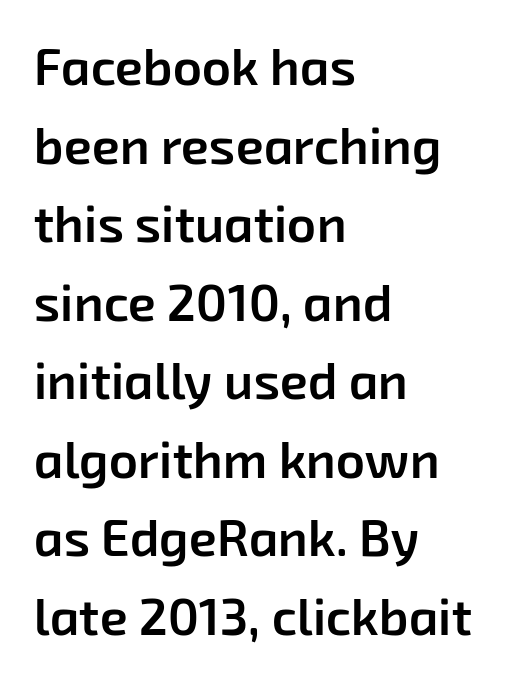
The image shows 51 px semibold sans-serif type; set left-aligned, normal line spacing (1.54x), normal letter spacing, not underlined; low stroke contrast and a medium x-height.
